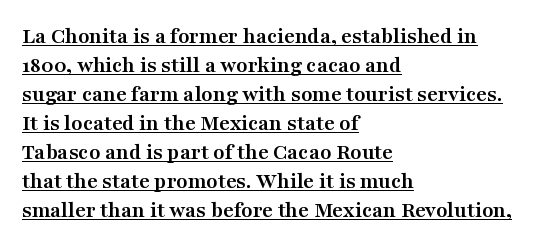
As a designer I'd log this as weight 700, bold. The paragraph has a hard left edge and a soft right edge. Tracking here is standard; glyphs follow each other at the usual distance. Posture: straight, roman, zero tilt. Baseline-to-baseline distance is the conventional proportion of letter height.
